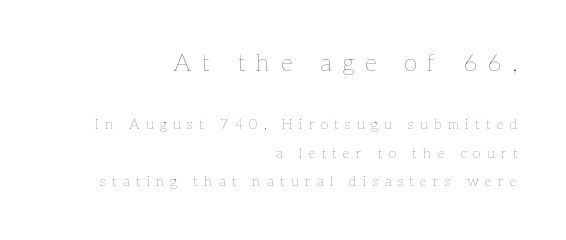
The letterforms stand isolated, each surrounded by extra space. No italicization has been applied; the sample stays upright. Whoever set this made the first block the dominant, larger element. The string is rendered with underlining switched off.
